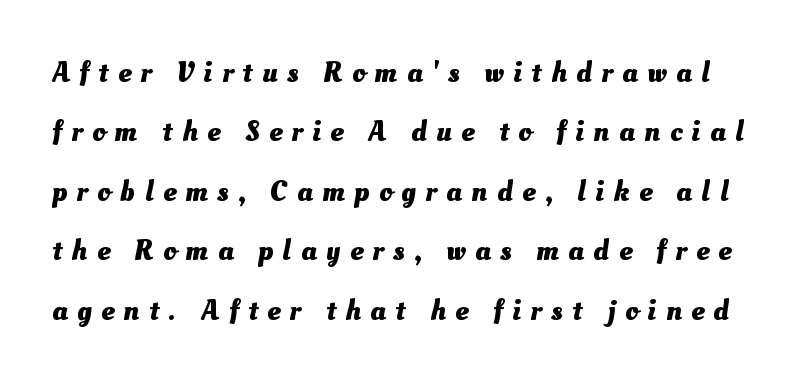
The image shows 29 px heavy type; set loose line spacing (2.05x), unusually wide letter spacing (+0.33 em), not underlined; medium stroke contrast and a small x-height.
